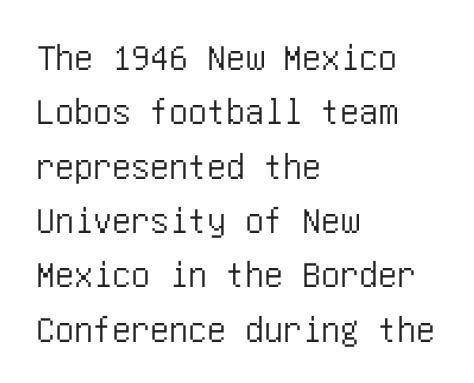
The image shows 38 px condensed sans-serif type, upright; set left-aligned, normal line spacing (1.43x), normal letter spacing, not underlined; low stroke contrast and a large x-height.
